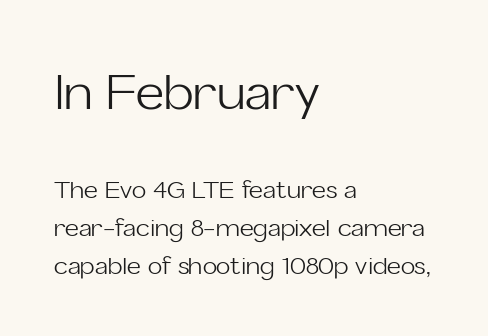
The image shows 49 px light sans-serif type, upright; set left-aligned, normal line spacing (1.59x), normal letter spacing, not underlined; the first (top) block is 2.04x larger; low stroke contrast and a medium x-height.
